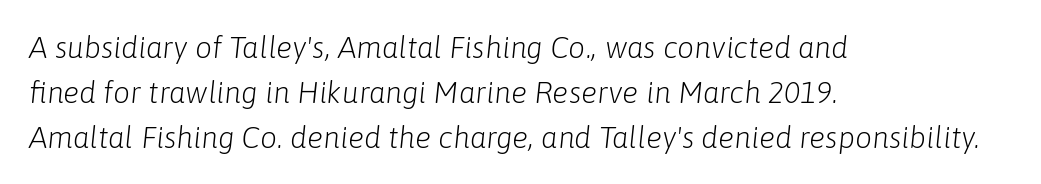
The image shows 30 px light type, italic (leaning right); set left-aligned, normal line spacing (1.5x), normal letter spacing, not underlined; low stroke contrast and a medium x-height.
